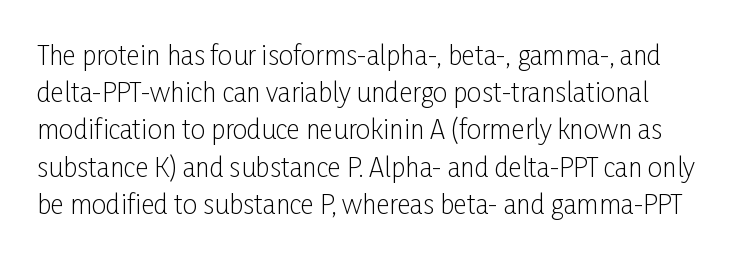
Q: Is the text bold? A: No.
Q: Is the text italic (slanted)? A: No, it is upright.
Q: Is the text underlined? A: No.
Q: Is the spacing between letters normal or unusually wide? A: Normal.
Q: Is the spacing between lines tight, normal or loose? A: Normal.
